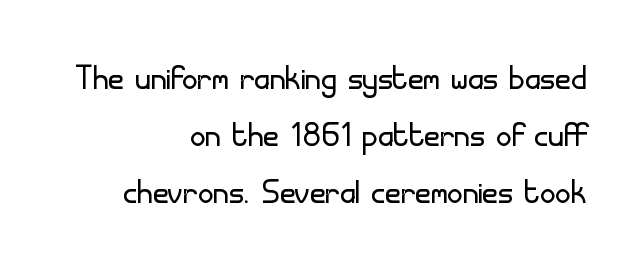
{"serif": "no", "italic": "no", "bold": "no", "weight": "light", "width": "normal", "stroke_contrast": "low", "x_height": "small", "monospaced": "no", "underline": "no", "align": "right", "line_spacing": "normal", "line_spacing_ratio": 1.32, "letter_spacing": "normal", "letter_spacing_em": 0.0, "glyph_px": 43}
